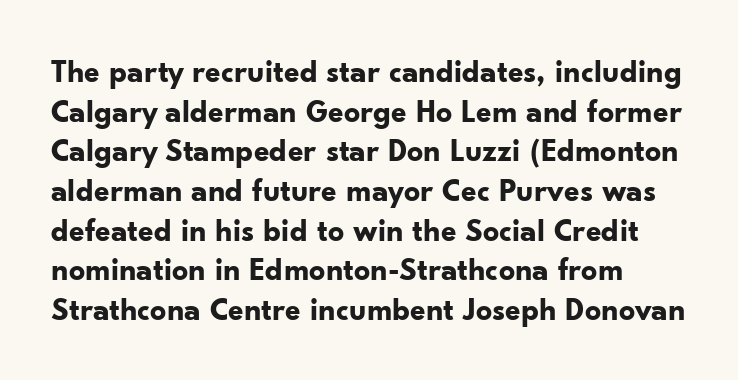
{"serif": "no", "italic": "no", "bold": "yes", "weight": "bold", "width": "normal", "stroke_contrast": "low", "x_height": "small", "monospaced": "no", "underline": "no", "align": "left", "line_spacing_ratio": 1.24, "letter_spacing": "normal", "letter_spacing_em": 0.0, "glyph_px": 32}
